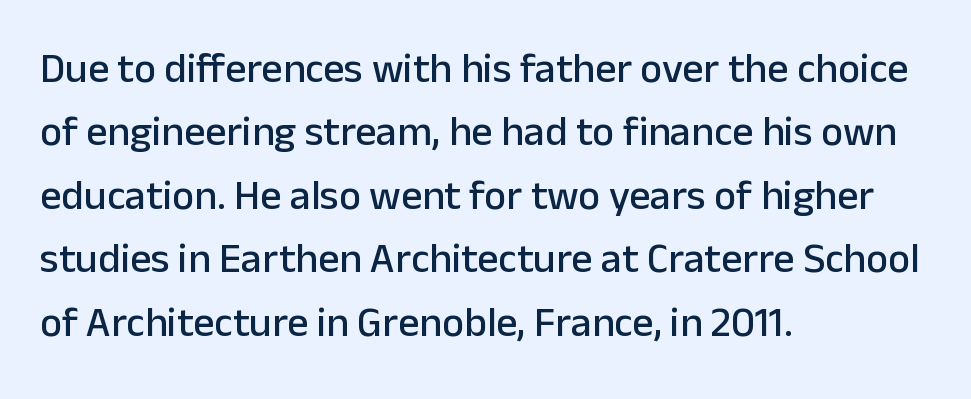
The image shows 42 px sans-serif type, upright; set left-aligned, normal line spacing (1.51x), normal letter spacing, not underlined; low stroke contrast and a medium x-height.
